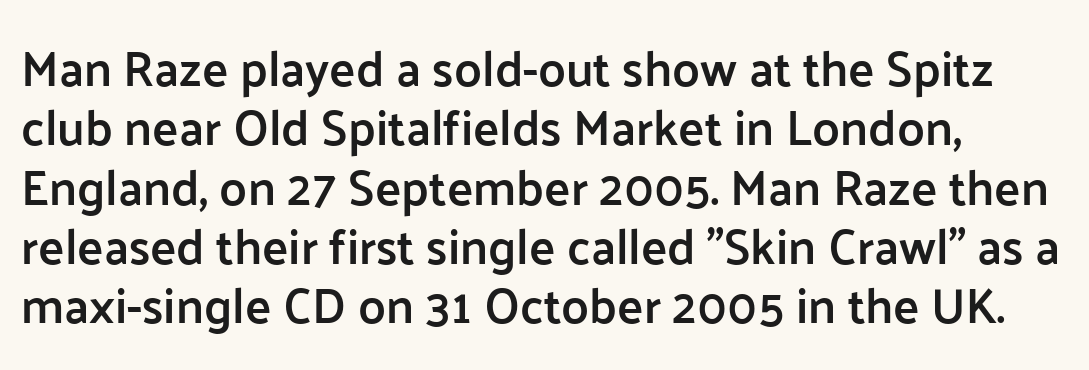
The image shows 49 px semibold sans-serif type, upright; set left-aligned, line spacing 1.21x, normal letter spacing, not underlined; low stroke contrast and a medium x-height.
